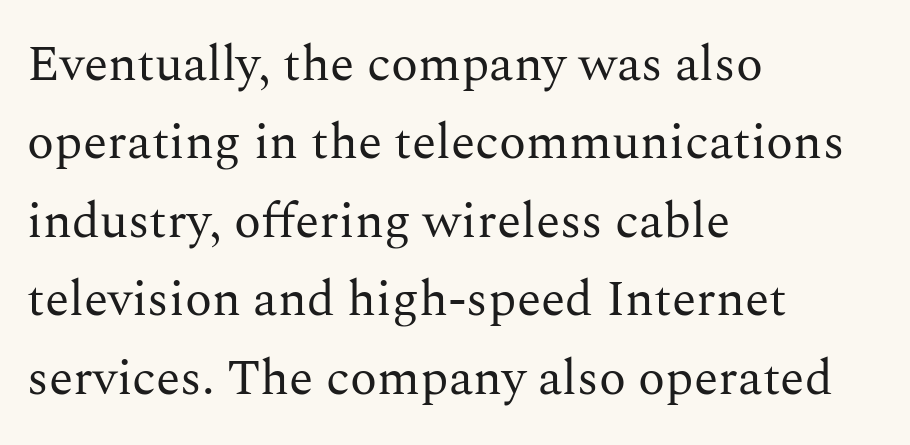
The image shows 50 px regular-weight serif type, upright; set left-aligned, normal line spacing (1.57x), normal letter spacing, not underlined; medium stroke contrast and a medium x-height.
